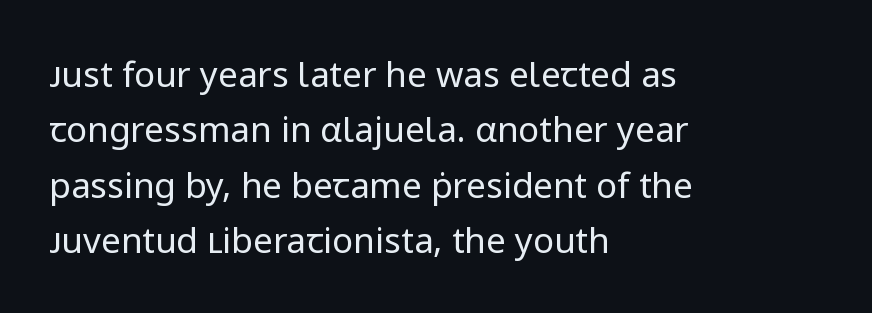
The letters stand straight up with perfectly vertical stems. A classic flush-left, rag-right setting is used for this passage. The passage shown is typed in a proportional face where columns would drift. Nothing sits at the stroke ends, so this counts as sans-serif. Decoration check: the copy has no underline.
